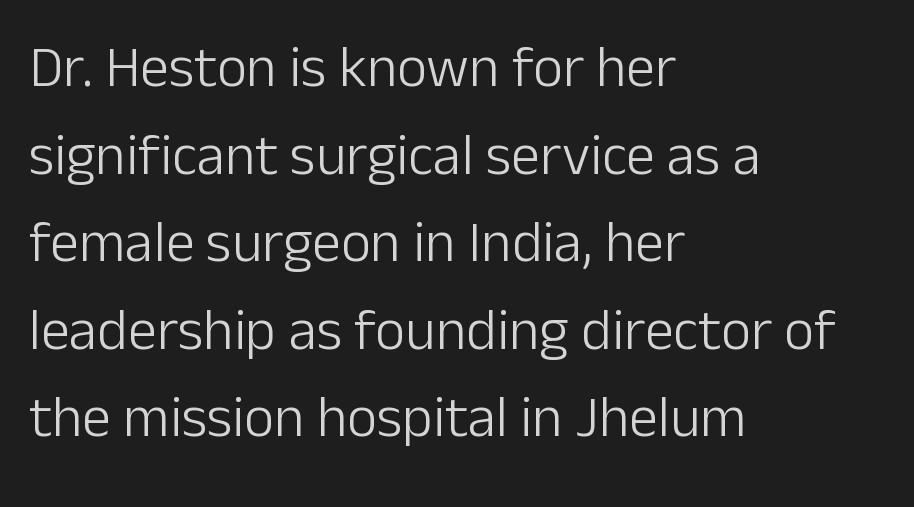
The image shows 58 px light sans-serif type, upright; set left-aligned, normal line spacing (1.51x), normal letter spacing, not underlined; low stroke contrast and a medium x-height.
